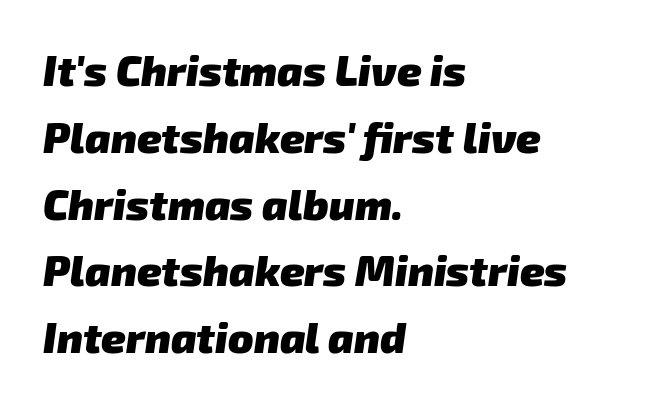
Q: Is the text bold? A: Yes.
Q: Is the typeface a serif or a sans-serif typeface? A: Sans-serif.
Q: Is the text underlined? A: No.
Q: How is the paragraph aligned? A: Left-aligned.
Q: Is the spacing between letters normal or unusually wide? A: Normal.
Q: Is the spacing between lines tight, normal or loose? A: Normal.
Q: Width (condensed, normal, or wide)? A: Normal.
Q: Stroke contrast? A: Low.
Q: x-height? A: Medium.
Q: Monospaced? A: No.
